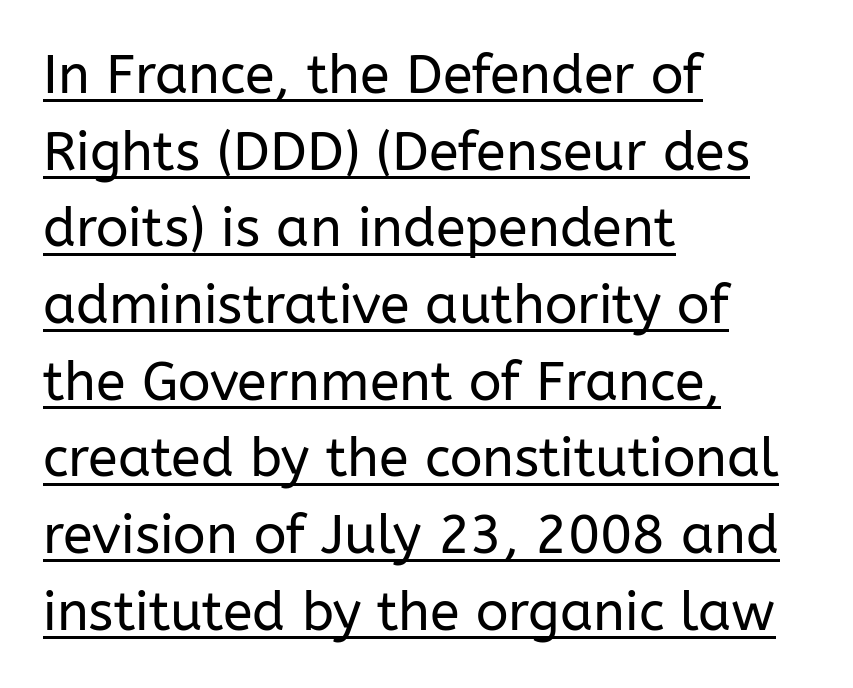
The image shows 54 px regular-weight sans-serif type, upright; set left-aligned, normal line spacing (1.42x), normal letter spacing, underlined; low stroke contrast and a medium x-height.
